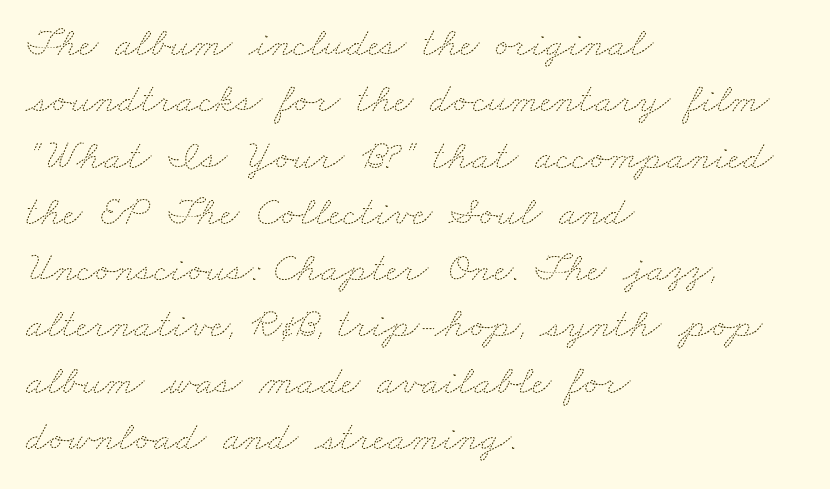
Q: Is the text bold? A: No.
Q: Is the text underlined? A: No.
Q: How is the paragraph aligned? A: Left-aligned.
Q: Is the spacing between letters normal or unusually wide? A: Normal.
Q: Is the spacing between lines tight, normal or loose? A: Normal.
Q: Width (condensed, normal, or wide)? A: Wide.
Q: Stroke contrast? A: Medium.
Q: x-height? A: Small.
Q: Monospaced? A: No.
